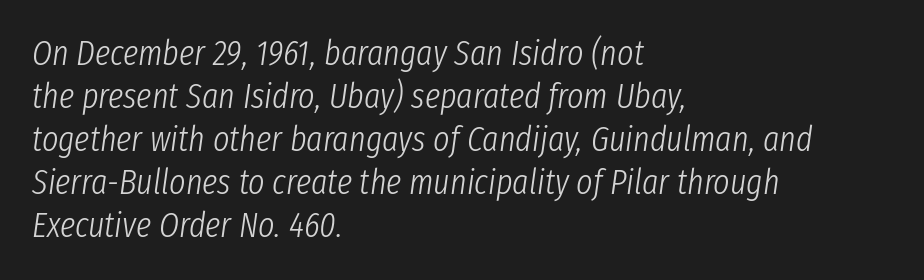
Characters follow at the spacing the type designer built in. Yep, that's italic — everything's leaning. Lines of text with bare space underneath. Each letter keeps its own natural width here, so spacing adapts to shape.
